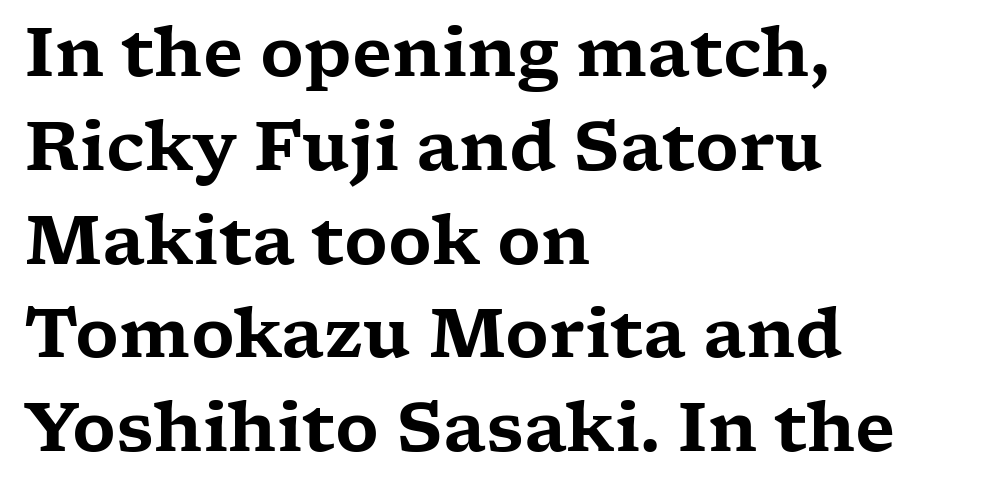
Line beginnings align vertically; line endings do not. Vertically, the passage feels balanced, rows spaced as you'd expect. The tracking reads as untouched default to a designer's eye. Does the type have serifs? Yes, each stem ends in a small foot. The rendering uses natural spacing where letterforms have individual widths.
